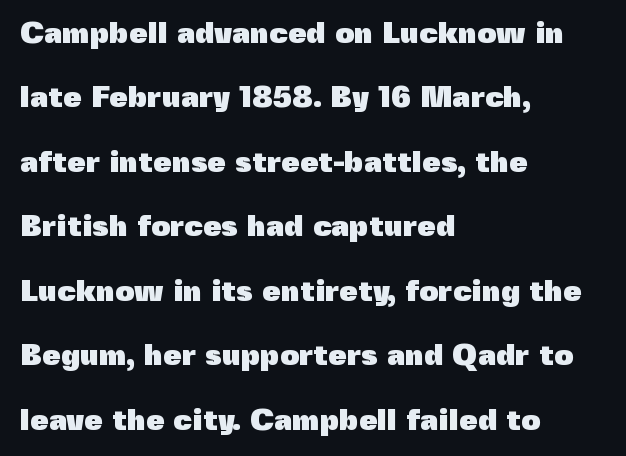
The image shows 30 px heavy sans-serif type, upright; set left-aligned, loose line spacing (2.15x), normal letter spacing, not underlined; a medium x-height.
